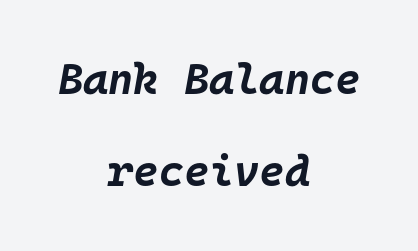
The image shows 43 px bold type, italic (leaning right), monospaced; set centered, loose line spacing (2.13x), normal letter spacing, not underlined; low stroke contrast and a large x-height.
